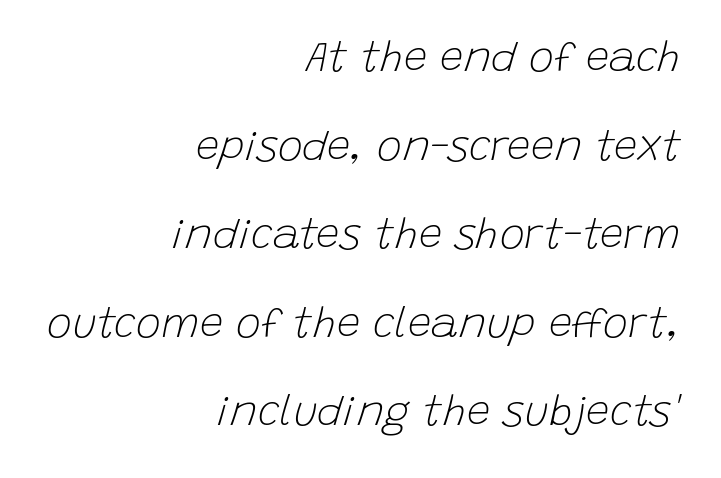
Q: Is the text bold? A: No.
Q: Is the text italic (slanted)? A: Yes, it leans right by about 15 degrees.
Q: Is the text underlined? A: No.
Q: How is the paragraph aligned? A: Right-aligned.
Q: Is the spacing between letters normal or unusually wide? A: Normal.
Q: Is the spacing between lines tight, normal or loose? A: Loose.
Q: Width (condensed, normal, or wide)? A: Normal.
Q: Stroke contrast? A: Low.
Q: x-height? A: Large.
Q: Monospaced? A: No.
